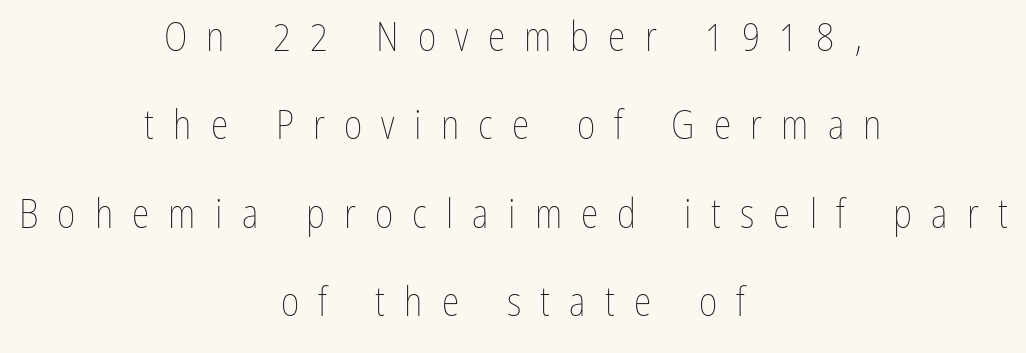
Q: Is the text bold? A: No.
Q: Is the text italic (slanted)? A: No, it is upright.
Q: Is the text underlined? A: No.
Q: How is the paragraph aligned? A: Centered.
Q: Is the spacing between letters normal or unusually wide? A: Unusually wide.
Q: Is the spacing between lines tight, normal or loose? A: Loose.
Q: Width (condensed, normal, or wide)? A: Condensed.
Q: Stroke contrast? A: Low.
Q: x-height? A: Medium.
Q: Monospaced? A: No.
